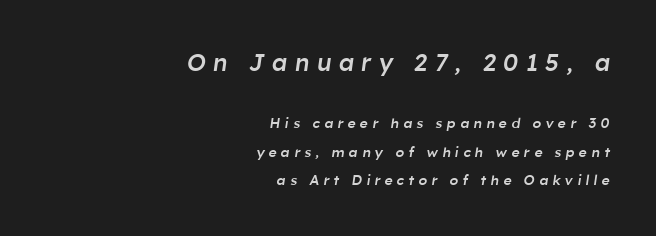
{"italic": "yes", "lean": "right", "slant_degrees": 8, "bold": "semi", "underline": "no", "align": "right", "line_spacing": "loose", "line_spacing_ratio": 2.01, "letter_spacing": "wide", "letter_spacing_em": 0.3, "larger_block": "first", "size_ratio": 1.71, "glyph_px": 24}
